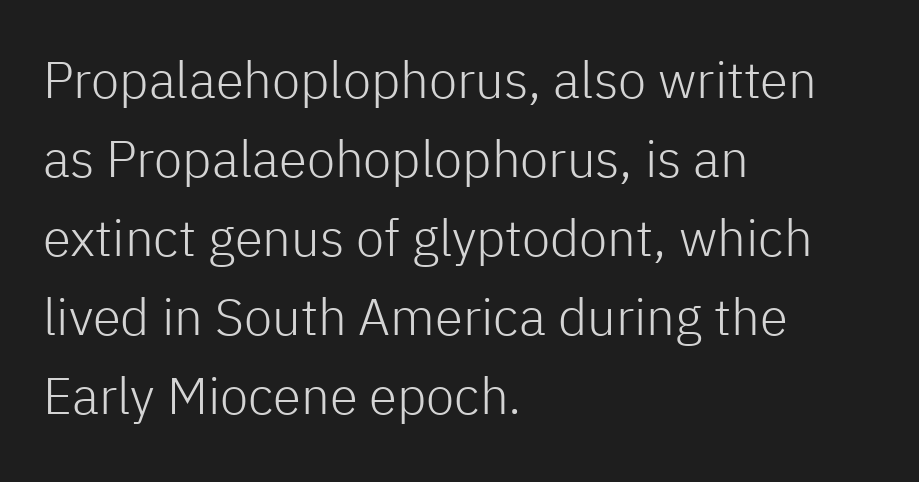
{"serif": "no", "italic": "no", "bold": "no", "weight": "light", "width": "normal", "stroke_contrast": "low", "x_height": "medium", "monospaced": "no", "underline": "no", "align": "left", "line_spacing": "normal", "line_spacing_ratio": 1.55, "letter_spacing": "normal", "letter_spacing_em": 0.0, "glyph_px": 51}
